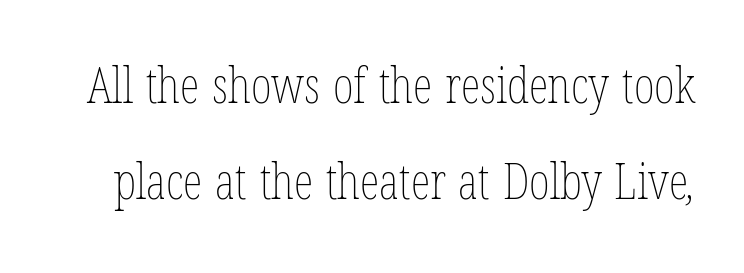
The image shows 50 px thin, condensed type; set loose line spacing (1.92x), normal letter spacing, not underlined; low stroke contrast and a medium x-height.
